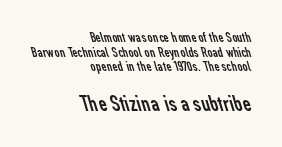
The second block has been scaled up relative to the first. Honestly, the letter spacing is just normal — you wouldn't notice it. Decoration check: the copy has no underline. The passage is arranged like a letterhead date or caption credit — flush right. Horizontal bands of white between lines are thin slivers.
